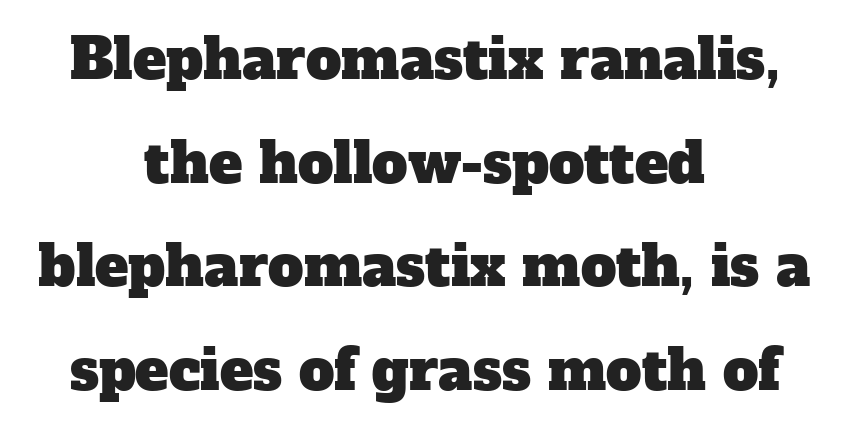
Q: Is the typeface a serif or a sans-serif typeface? A: Serif.
Q: Is the text underlined? A: No.
Q: How is the paragraph aligned? A: Centered.
Q: Is the spacing between letters normal or unusually wide? A: Normal.
Q: Width (condensed, normal, or wide)? A: Normal.
Q: Stroke contrast? A: Low.
Q: x-height? A: Medium.
Q: Monospaced? A: No.
